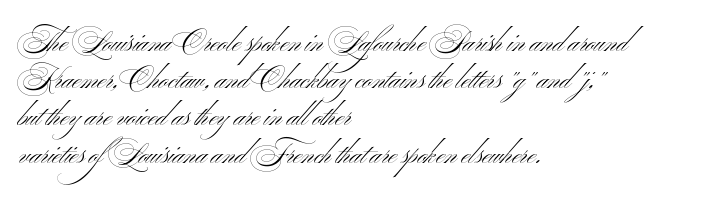
The image shows 28 px light, wide sans-serif type; set left-aligned, normal line spacing (1.33x), normal letter spacing, not underlined; medium stroke contrast and a small x-height.
